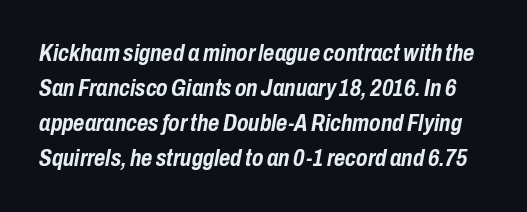
Each glyph is drawn with heavy, bold strokes. The rendering uses a moderate line-height, typical for paragraphs. The type is set solid horizontally, with unmodified tracking. Emphasis-style slanted type is in use. The gap between lines stays unmarked.
